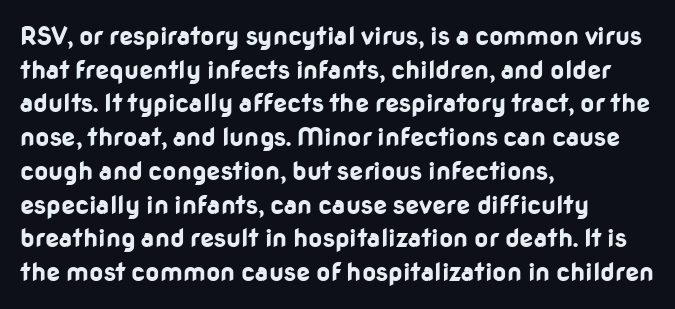
The image shows 25 px bold type, upright; set left-aligned, normal line spacing (1.35x), normal letter spacing, not underlined.
